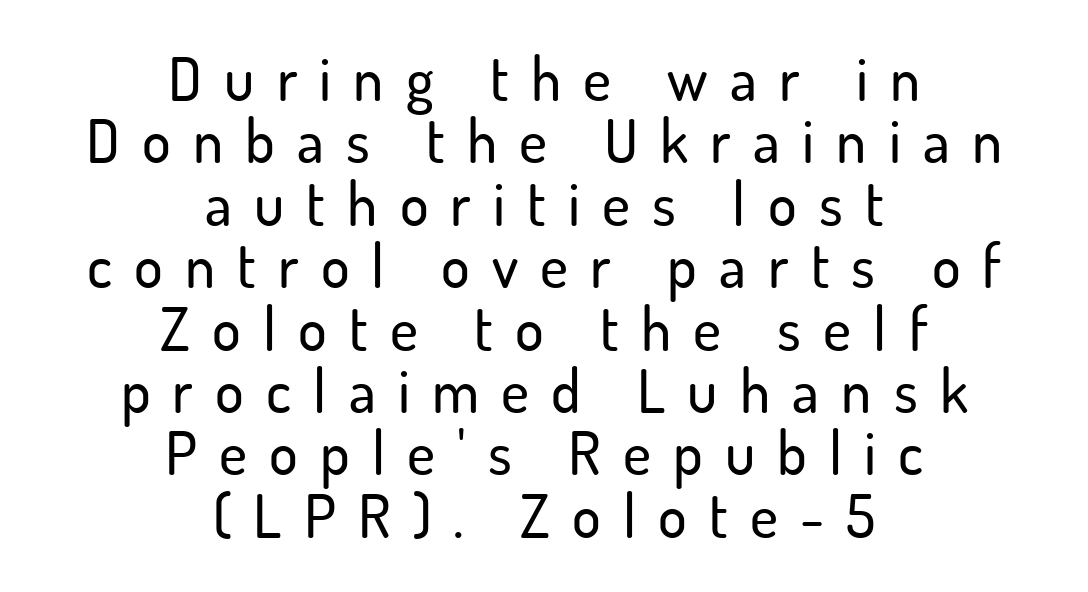
The image shows 60 px sans-serif type, upright; set centered, tight line spacing (1.04x), unusually wide letter spacing (+0.37 em), not underlined; low stroke contrast and a small x-height.
